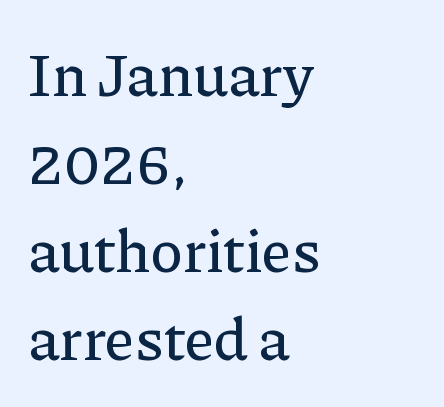
Q: Is the text italic (slanted)? A: No, it is upright.
Q: Is the typeface a serif or a sans-serif typeface? A: Serif.
Q: Is the text underlined? A: No.
Q: How is the paragraph aligned? A: Left-aligned.
Q: Is the spacing between letters normal or unusually wide? A: Normal.
Q: Is the spacing between lines tight, normal or loose? A: Normal.
Q: Width (condensed, normal, or wide)? A: Normal.
Q: Stroke contrast? A: Low.
Q: x-height? A: Medium.
Q: Monospaced? A: No.
